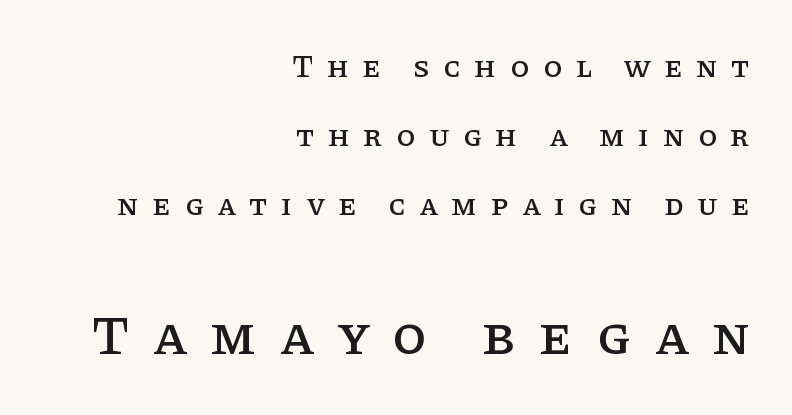
{"serif": "yes", "italic": "no", "width": "normal", "stroke_contrast": "low", "x_height": "large", "monospaced": "no", "underline": "no", "align": "right", "line_spacing": "loose", "line_spacing_ratio": 2.22, "letter_spacing": "wide", "letter_spacing_em": 0.43, "larger_block": "second", "size_ratio": 1.77, "glyph_px": 55}
